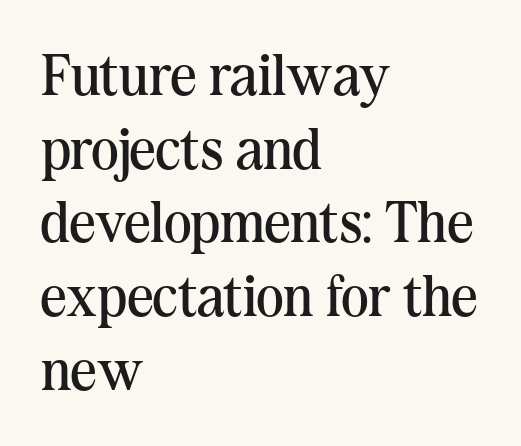
The image shows 58 px regular-weight serif type, upright; set left-aligned, normal line spacing (1.27x), normal letter spacing, not underlined; medium stroke contrast and a medium x-height.
